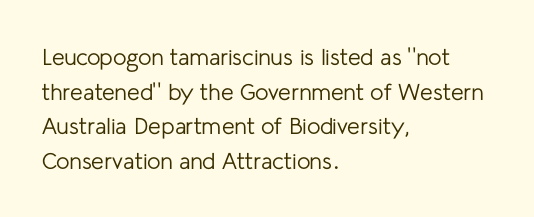
Q: Is the text bold? A: No.
Q: Is the text italic (slanted)? A: No, it is upright.
Q: Is the text underlined? A: No.
Q: How is the paragraph aligned? A: Left-aligned.
Q: Is the spacing between letters normal or unusually wide? A: Normal.
Q: Is the spacing between lines tight, normal or loose? A: Normal.
